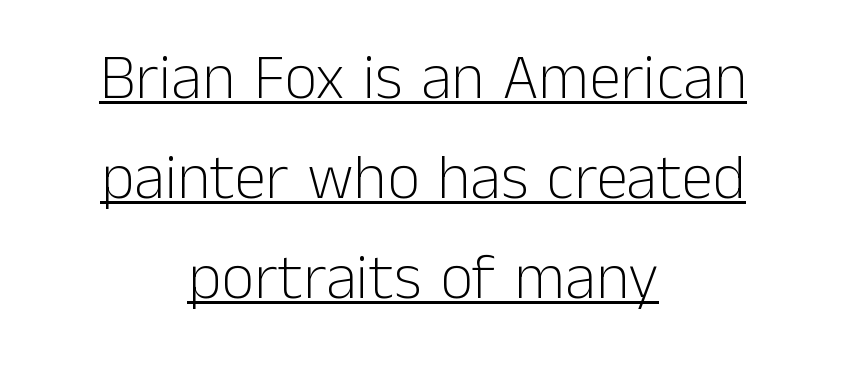
The image shows 64 px light sans-serif type, upright; set centered, normal line spacing (1.56x), normal letter spacing, underlined; low stroke contrast and a medium x-height.
